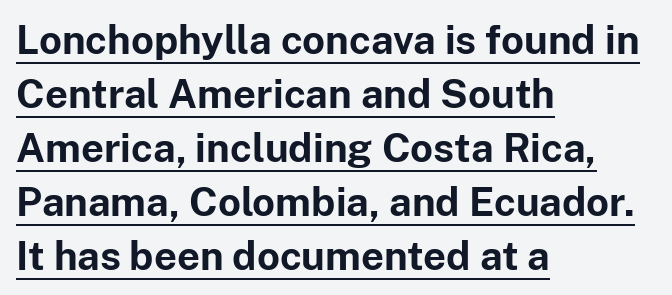
Q: Is the text bold? A: Yes.
Q: Is the text italic (slanted)? A: No, it is upright.
Q: Is the typeface a serif or a sans-serif typeface? A: Sans-serif.
Q: Is the text underlined? A: Yes.
Q: How is the paragraph aligned? A: Left-aligned.
Q: Is the spacing between letters normal or unusually wide? A: Normal.
Q: Is the spacing between lines tight, normal or loose? A: Normal.
Q: Width (condensed, normal, or wide)? A: Normal.
Q: Stroke contrast? A: Low.
Q: x-height? A: Medium.
Q: Monospaced? A: No.
